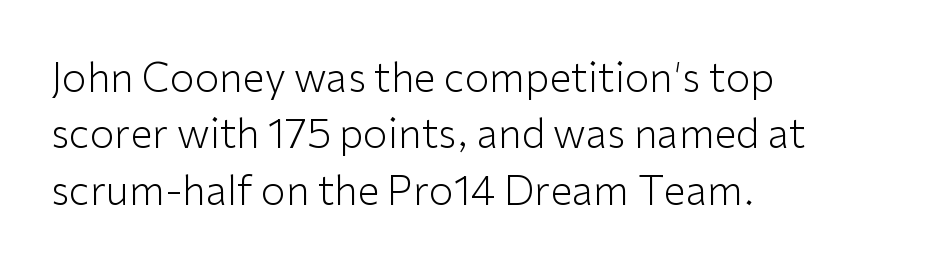
The image shows 40 px light sans-serif type, upright; set left-aligned, normal line spacing (1.41x), normal letter spacing, not underlined; low stroke contrast and a medium x-height.
